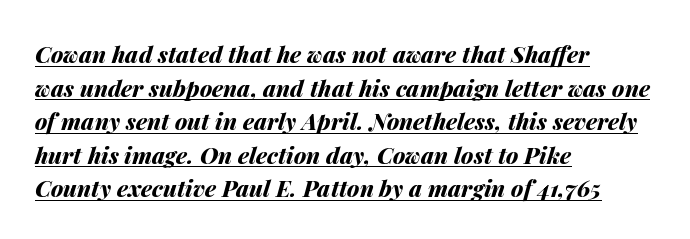
The image shows 23 px bold type, italic (leaning right); set left-aligned, normal line spacing (1.46x), normal letter spacing, underlined.
